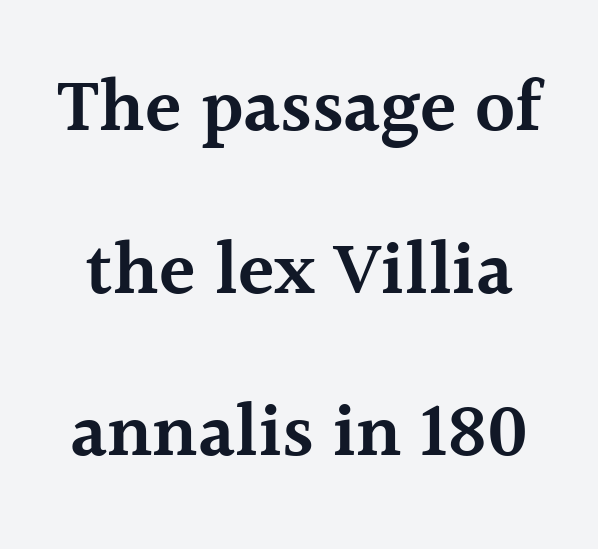
The image shows 75 px semibold serif type, upright; set loose line spacing (2.17x), normal letter spacing, not underlined; a medium x-height.
